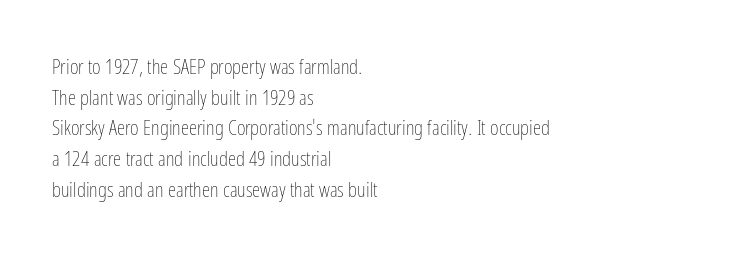
Q: Is the text bold? A: No.
Q: Is the text italic (slanted)? A: No, it is upright.
Q: Is the text underlined? A: No.
Q: How is the paragraph aligned? A: Left-aligned.
Q: Is the spacing between letters normal or unusually wide? A: Normal.
Q: Is the spacing between lines tight, normal or loose? A: Normal.
